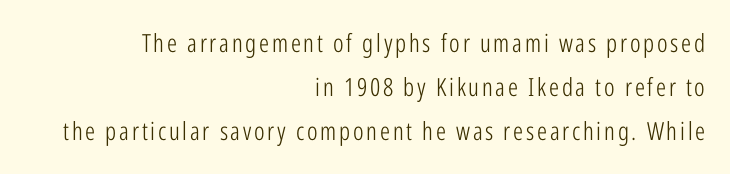
Q: Is the text bold? A: No.
Q: Is the text italic (slanted)? A: No, it is upright.
Q: Is the text underlined? A: No.
Q: How is the paragraph aligned? A: Right-aligned.
